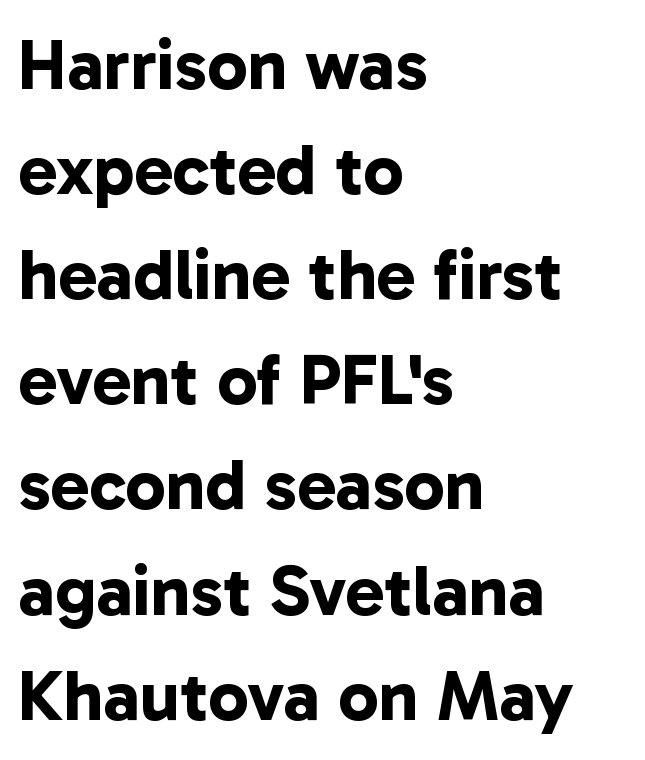
{"serif": "no", "bold": "yes", "weight": "bold", "width": "normal", "stroke_contrast": "low", "x_height": "medium", "monospaced": "no", "underline": "no", "align": "left", "line_spacing": "normal", "line_spacing_ratio": 1.46, "letter_spacing": "normal", "letter_spacing_em": 0.0, "glyph_px": 72}
